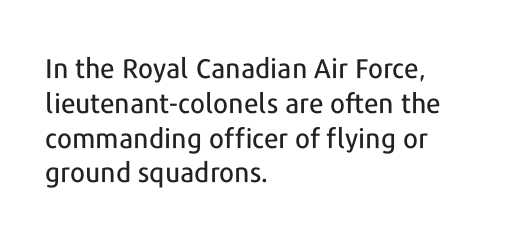
{"italic": "no", "underline": "no", "align": "left", "line_spacing": "normal", "line_spacing_ratio": 1.29, "letter_spacing": "normal", "letter_spacing_em": 0.0, "glyph_px": 27}
